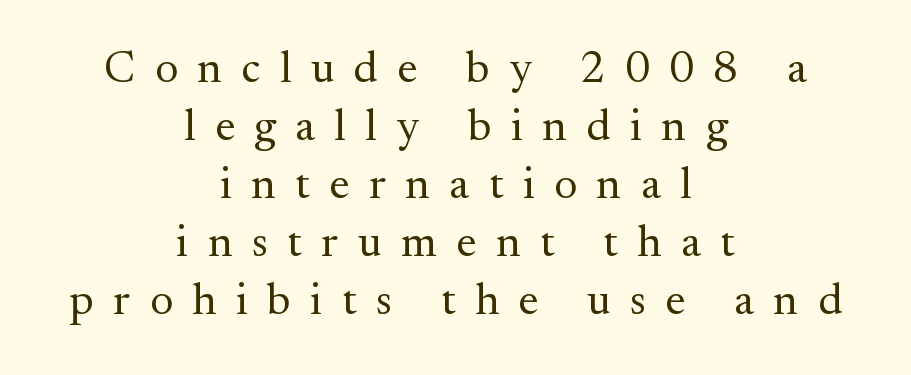
The image shows 45 px regular-weight serif type, upright; set centered, normal line spacing (1.29x), unusually wide letter spacing (+0.43 em), not underlined; medium stroke contrast and a small x-height.
